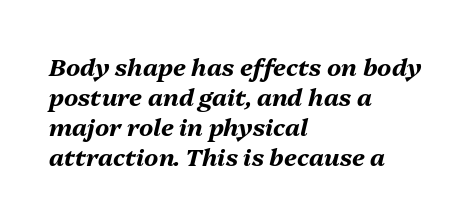
{"italic": "yes", "lean": "right", "slant_degrees": 13, "bold": "yes", "underline": "no", "align": "left", "line_spacing": "normal", "line_spacing_ratio": 1.25, "letter_spacing": "normal", "letter_spacing_em": 0.0, "glyph_px": 24}
